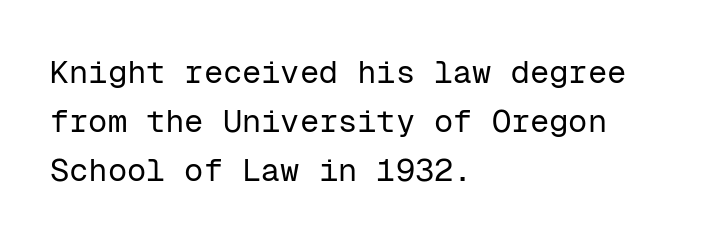
Regarding leading, the lines here are spaced in the standard way. These lines are composed in type without serifs. The passage shown is typed in a monospace face where columns stay perfectly aligned. Look at the tracking — it's just the regular setting, nothing added. Short and long lines alike share a common starting point at left. Vertical strokes here are truly vertical.
